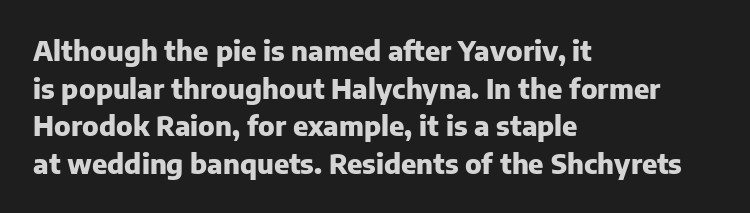
The image shows 27 px bold type, upright; set left-aligned, normal line spacing (1.39x), normal letter spacing, not underlined.
